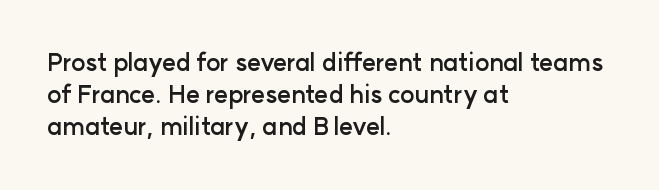
The image shows 24 px bold type, upright; set left-aligned, normal line spacing (1.34x), normal letter spacing, not underlined.
